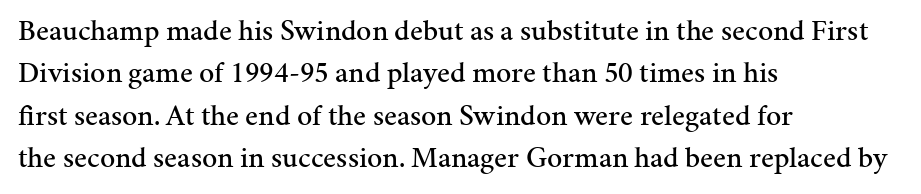
Leading matches the norm, producing a regular column. Compared with a centered layout, this one pins lines to the left instead. Old-style or modern, the face here clearly has serifs. There is no visible air inserted between adjacent glyphs.
